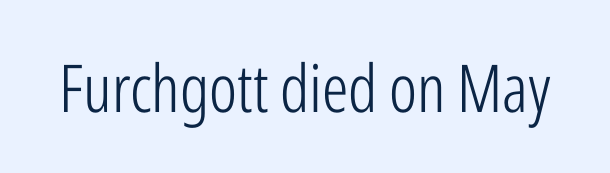
The image shows 66 px light, condensed sans-serif type, upright; set normal letter spacing, not underlined; low stroke contrast and a medium x-height.
